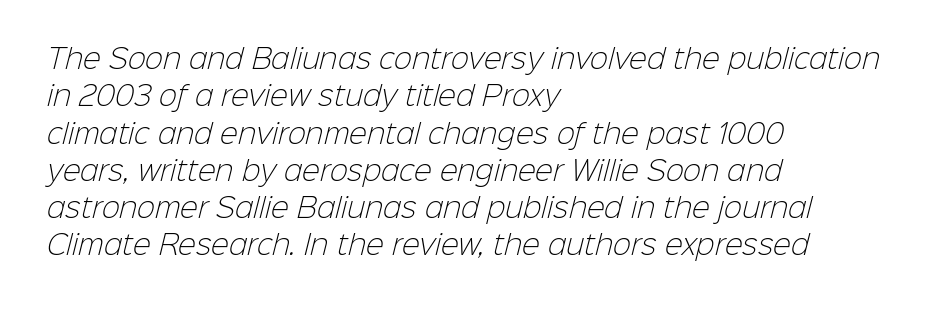
The image shows 27 px text type; set left-aligned, normal line spacing (1.38x), normal letter spacing, not underlined.
